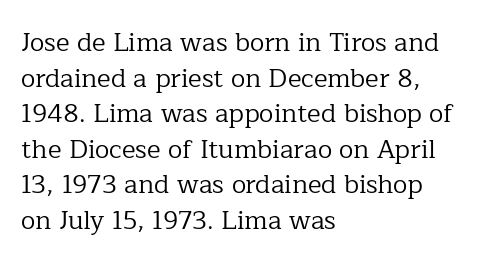
{"italic": "no", "bold": "no", "underline": "no", "align": "left", "line_spacing": "normal", "line_spacing_ratio": 1.37, "letter_spacing": "normal", "letter_spacing_em": 0.0, "glyph_px": 26}
